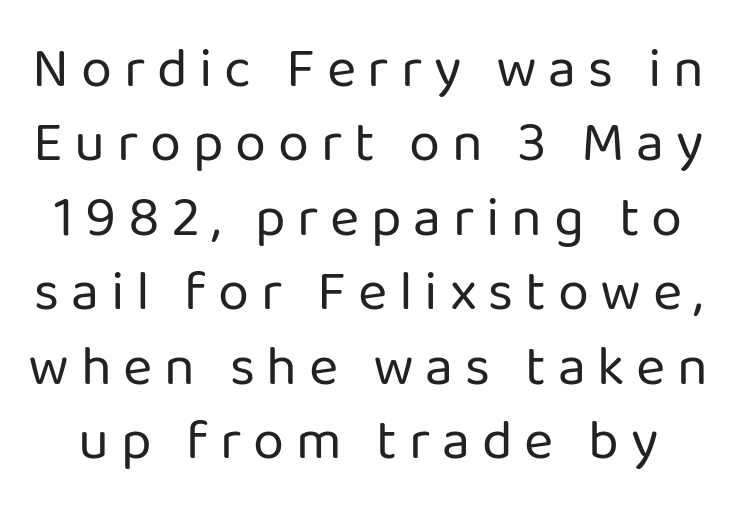
Q: Is the text bold? A: No.
Q: Is the text italic (slanted)? A: No, it is upright.
Q: Is the typeface a serif or a sans-serif typeface? A: Sans-serif.
Q: Is the text underlined? A: No.
Q: Is the spacing between letters normal or unusually wide? A: Unusually wide.
Q: Is the spacing between lines tight, normal or loose? A: Normal.
Q: Width (condensed, normal, or wide)? A: Normal.
Q: Stroke contrast? A: Low.
Q: x-height? A: Medium.
Q: Monospaced? A: No.
